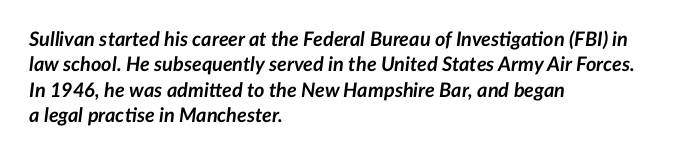
Q: Is the text bold? A: Yes.
Q: Is the text italic (slanted)? A: Yes, it leans right by about 7 degrees.
Q: Is the text underlined? A: No.
Q: How is the paragraph aligned? A: Left-aligned.
Q: Is the spacing between letters normal or unusually wide? A: Normal.
Q: Is the spacing between lines tight, normal or loose? A: Normal.
